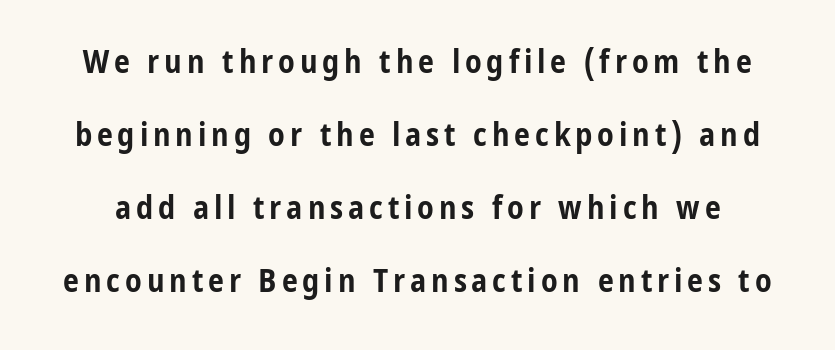
The image shows 32 px bold, condensed sans-serif type, upright; set loose line spacing (2.28x), not underlined; low stroke contrast and a medium x-height.
